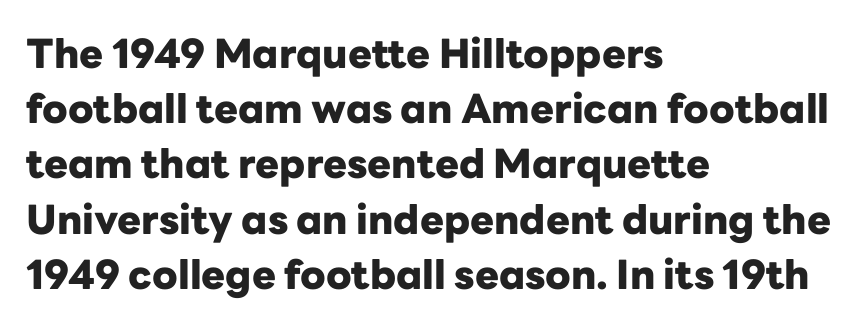
The face used here is a sans, in the tradition of grotesques and geometrics. Does extra space separate the letters? No, they use regular spacing. If you drew a line through each stem, it would be perfectly vertical. The passage shown is typed in a proportional face where columns would drift. The space beneath each line is pristine and unruled. Rows of type keep a routine distance in the vertical direction.
